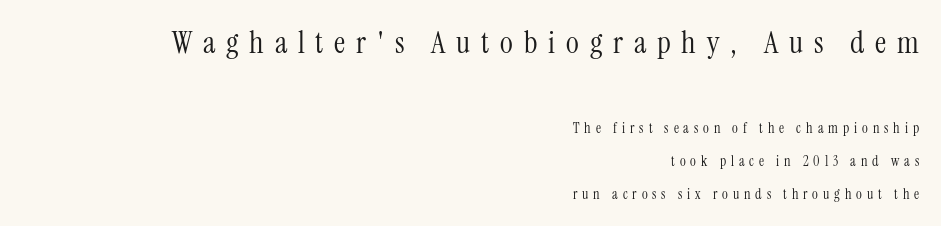
The image shows 31 px light, condensed serif type, upright; set right-aligned, loose line spacing (2.34x), unusually wide letter spacing (+0.35 em), not underlined; the first (top) block is 2.21x larger; medium stroke contrast and a medium x-height.
